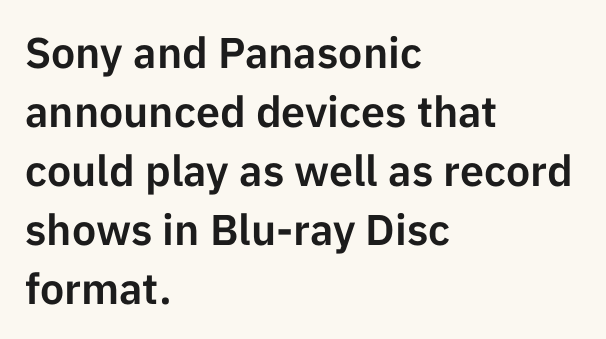
Q: Is the text italic (slanted)? A: No, it is upright.
Q: Is the typeface a serif or a sans-serif typeface? A: Sans-serif.
Q: Is the text underlined? A: No.
Q: How is the paragraph aligned? A: Left-aligned.
Q: Is the spacing between letters normal or unusually wide? A: Normal.
Q: Is the spacing between lines tight, normal or loose? A: Normal.
Q: Width (condensed, normal, or wide)? A: Normal.
Q: Stroke contrast? A: Low.
Q: x-height? A: Medium.
Q: Monospaced? A: No.
